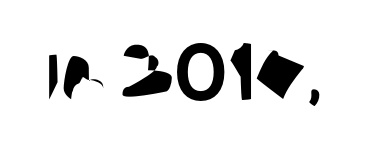
Spacing verdict: proportional, widths tailored to each character. Nobody drew a line under any word here. What stands out about the letter spacing? Nothing — it is the standard amount. The type family on display is of the sans-serif kind.
